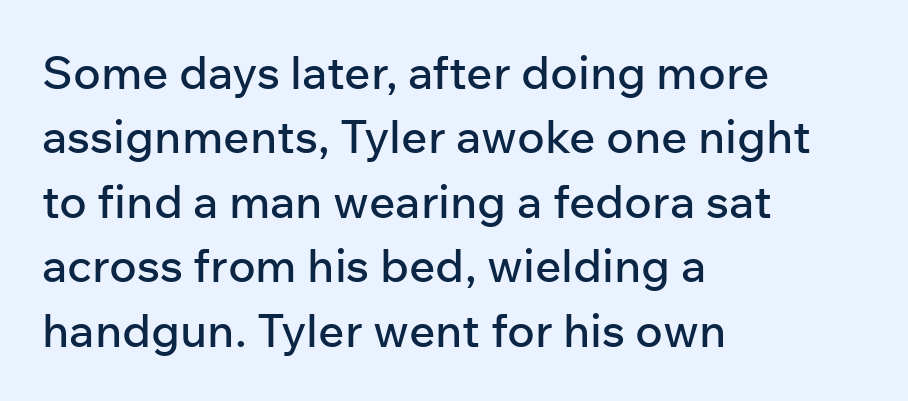
In terms of leading, this rendering sits right in the middle. These lines are rendered in a variable-pitch font. Where is the straight margin? On the left. The typography opts for an upright posture over an oblique one. Short note: letters normally spaced. Quick note: underline off.
